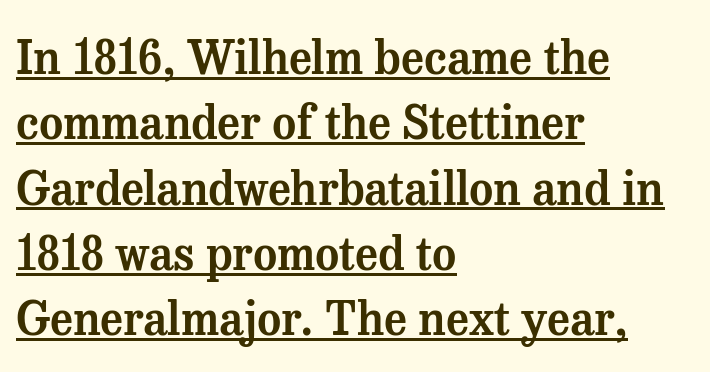
{"serif": "yes", "italic": "no", "width": "normal", "stroke_contrast": "medium", "x_height": "medium", "monospaced": "no", "underline": "yes", "align": "left", "line_spacing": "normal", "line_spacing_ratio": 1.42, "letter_spacing": "normal", "letter_spacing_em": 0.0, "glyph_px": 46}
